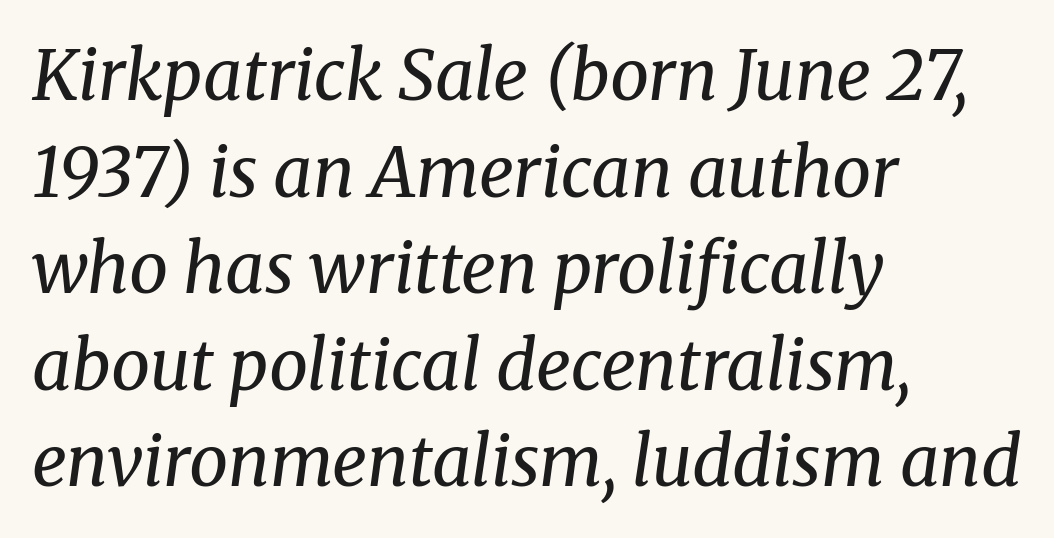
The image shows 69 px regular-weight serif type, italic (leaning right); set left-aligned, normal line spacing (1.4x), normal letter spacing, not underlined; medium stroke contrast and a medium x-height.
